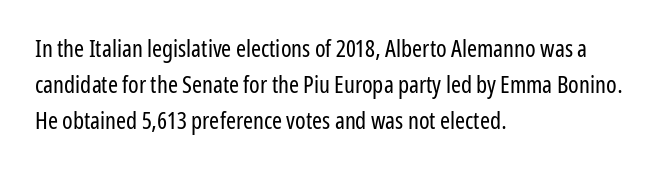
The image shows 24 px text type, upright; set left-aligned, normal line spacing (1.51x), normal letter spacing, not underlined.
